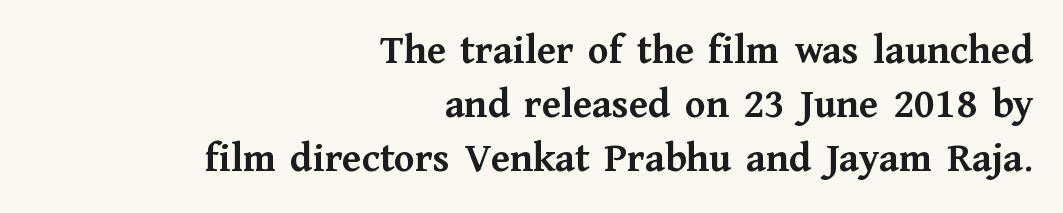
{"serif": "yes", "italic": "no", "bold": "yes", "weight": "semibold", "width": "normal", "stroke_contrast": "medium", "x_height": "medium", "monospaced": "no", "underline": "no", "align": "right", "line_spacing": "normal", "line_spacing_ratio": 1.28, "letter_spacing": "normal", "letter_spacing_em": 0.0, "glyph_px": 42}
